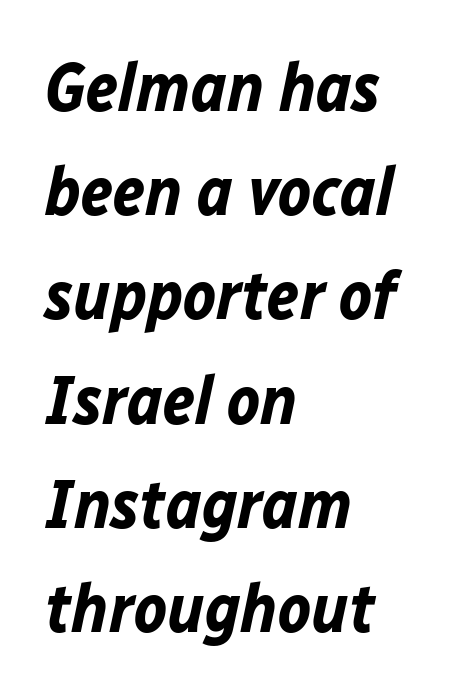
The image shows 69 px bold type, italic (leaning right); set left-aligned, normal line spacing (1.51x), normal letter spacing, not underlined; low stroke contrast and a medium x-height.
